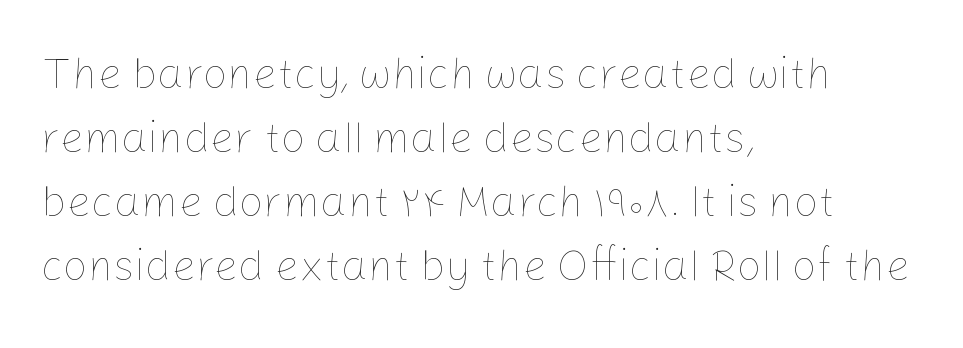
{"italic": "no", "bold": "no", "weight": "thin", "width": "normal", "stroke_contrast": "low", "x_height": "medium", "monospaced": "no", "underline": "no", "align": "left", "line_spacing": "normal", "line_spacing_ratio": 1.49, "letter_spacing": "normal", "letter_spacing_em": 0.0, "glyph_px": 43}
